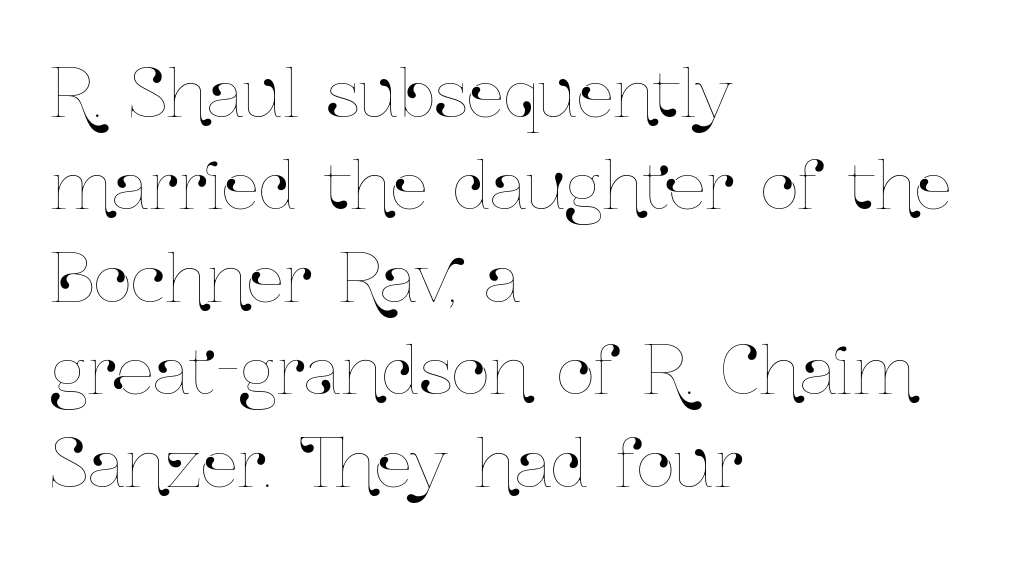
Q: Is the text italic (slanted)? A: No, it is upright.
Q: Is the text underlined? A: No.
Q: How is the paragraph aligned? A: Left-aligned.
Q: Is the spacing between letters normal or unusually wide? A: Normal.
Q: Is the spacing between lines tight, normal or loose? A: Normal.
Q: Width (condensed, normal, or wide)? A: Condensed.
Q: Stroke contrast? A: Low.
Q: x-height? A: Medium.
Q: Monospaced? A: No.
